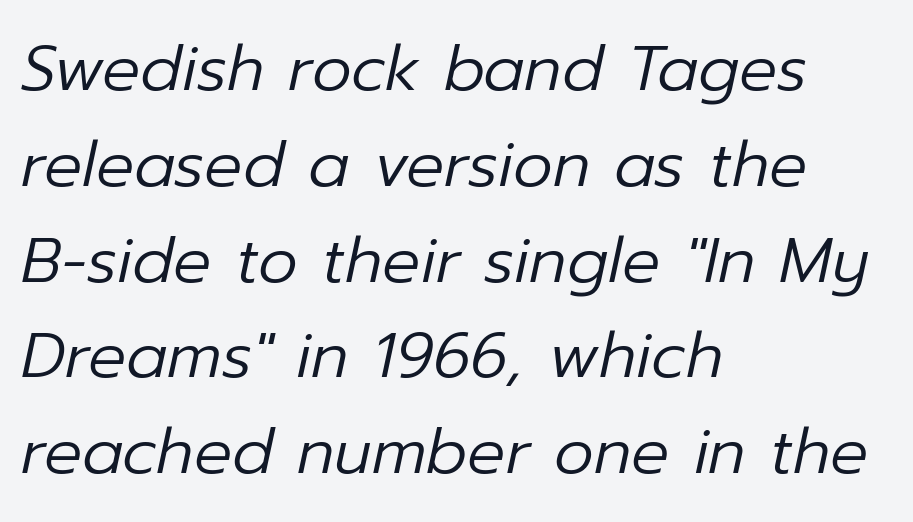
If you drew a ruler down the left edge, every line would touch it. Quick note: underline off. The axis of the letterforms is tilted away from vertical. Vertically, the passage feels balanced, rows spaced as you'd expect. There is no visible air inserted between adjacent glyphs. Varying glyph widths throughout — classic text-font behaviour.
